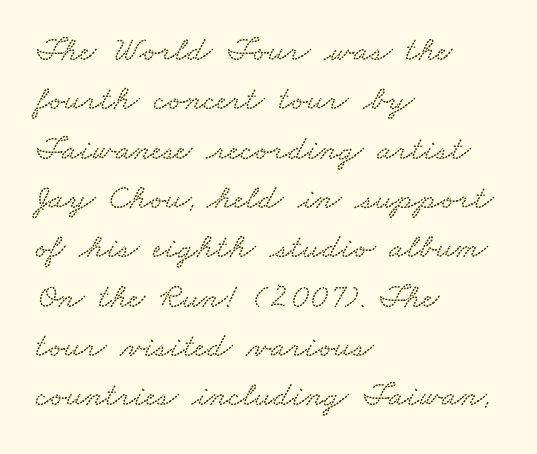
Q: Is the text underlined? A: No.
Q: How is the paragraph aligned? A: Left-aligned.
Q: Is the spacing between letters normal or unusually wide? A: Normal.
Q: Is the spacing between lines tight, normal or loose? A: Normal.
Q: Width (condensed, normal, or wide)? A: Wide.
Q: Stroke contrast? A: Low.
Q: x-height? A: Small.
Q: Monospaced? A: No.
